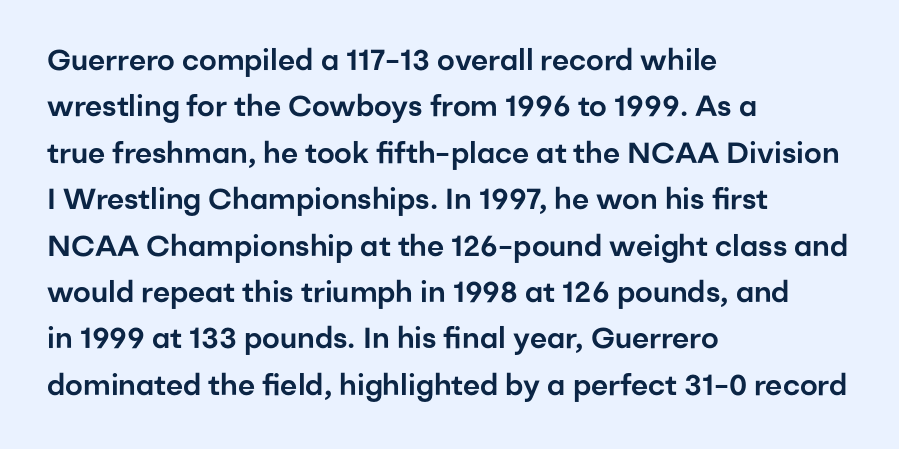
Q: Is the text italic (slanted)? A: No, it is upright.
Q: Is the typeface a serif or a sans-serif typeface? A: Sans-serif.
Q: Is the text underlined? A: No.
Q: How is the paragraph aligned? A: Left-aligned.
Q: Is the spacing between letters normal or unusually wide? A: Normal.
Q: Is the spacing between lines tight, normal or loose? A: Normal.
Q: Width (condensed, normal, or wide)? A: Normal.
Q: Stroke contrast? A: Low.
Q: x-height? A: Medium.
Q: Monospaced? A: No.
